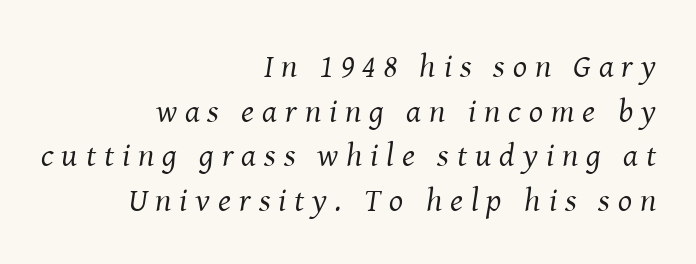
{"serif": "yes", "italic": "yes", "lean": "right", "slant_degrees": 8, "bold": "no", "weight": "regular", "width": "normal", "stroke_contrast": "medium", "x_height": "medium", "monospaced": "no", "underline": "no", "align": "right", "line_spacing": "normal", "line_spacing_ratio": 1.35, "letter_spacing": "wide", "letter_spacing_em": 0.24, "glyph_px": 33}
